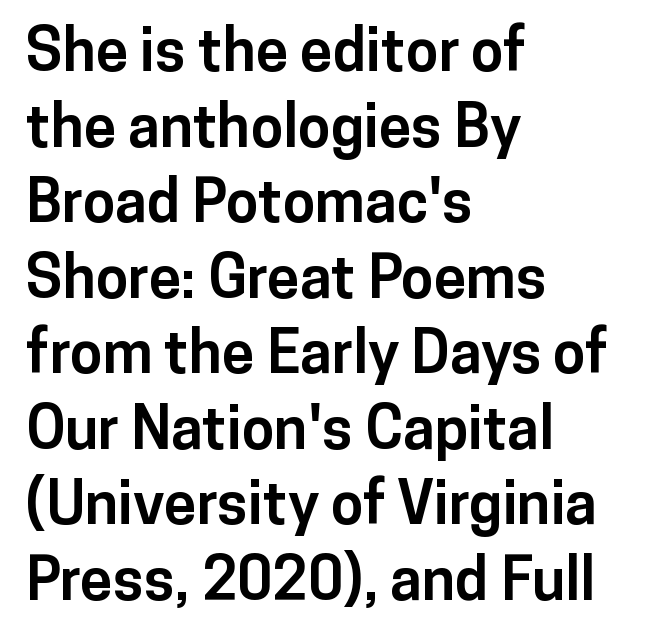
{"serif": "no", "italic": "no", "bold": "yes", "weight": "bold", "width": "normal", "stroke_contrast": "low", "x_height": "medium", "monospaced": "no", "underline": "no", "align": "left", "line_spacing": "normal", "line_spacing_ratio": 1.28, "letter_spacing": "normal", "letter_spacing_em": 0.0, "glyph_px": 59}
